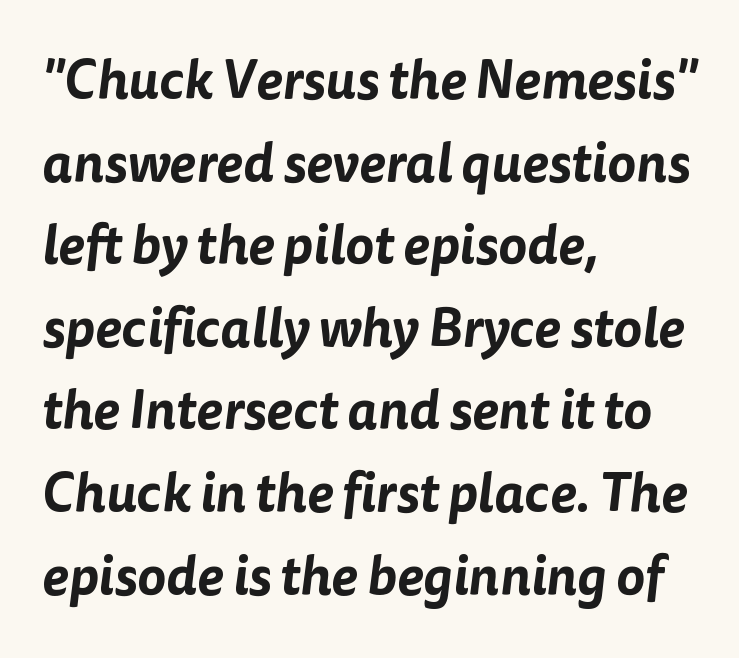
Q: Is the typeface a serif or a sans-serif typeface? A: Sans-serif.
Q: Is the text underlined? A: No.
Q: How is the paragraph aligned? A: Left-aligned.
Q: Is the spacing between letters normal or unusually wide? A: Normal.
Q: Is the spacing between lines tight, normal or loose? A: Normal.
Q: Width (condensed, normal, or wide)? A: Normal.
Q: Stroke contrast? A: Low.
Q: x-height? A: Medium.
Q: Monospaced? A: No.
